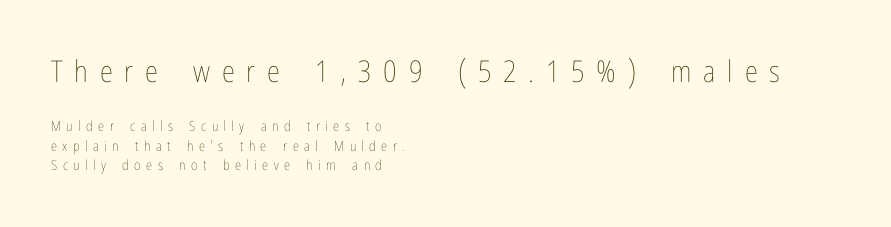
Q: Is the text bold? A: No.
Q: Is the text italic (slanted)? A: No, it is upright.
Q: Is the text underlined? A: No.
Q: How is the paragraph aligned? A: Left-aligned.
Q: Is the spacing between letters normal or unusually wide? A: Unusually wide.
Q: Is the spacing between lines tight, normal or loose? A: Normal.
Q: Which block of text is set in a larger size, the first (top) or the second (bottom)? A: The first (top) one.
Q: Width (condensed, normal, or wide)? A: Condensed.
Q: Stroke contrast? A: Low.
Q: x-height? A: Medium.
Q: Monospaced? A: No.
